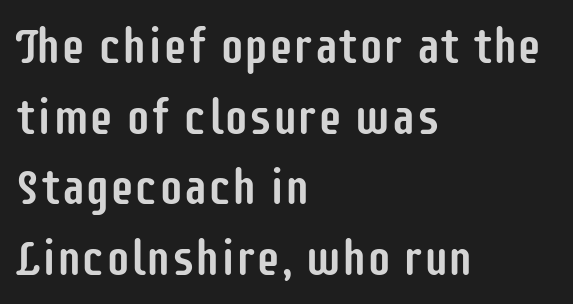
{"serif": "no", "italic": "no", "width": "condensed", "stroke_contrast": "low", "x_height": "large", "monospaced": "no", "underline": "no", "align": "left", "line_spacing": "normal", "line_spacing_ratio": 1.44, "letter_spacing": "normal", "letter_spacing_em": 0.0, "glyph_px": 49}
